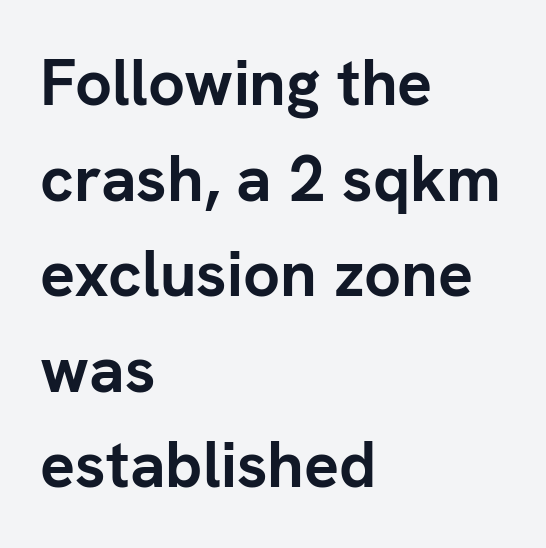
Q: Is the text bold? A: Yes.
Q: Is the text italic (slanted)? A: No, it is upright.
Q: Is the typeface a serif or a sans-serif typeface? A: Sans-serif.
Q: Is the text underlined? A: No.
Q: How is the paragraph aligned? A: Left-aligned.
Q: Is the spacing between letters normal or unusually wide? A: Normal.
Q: Is the spacing between lines tight, normal or loose? A: Normal.
Q: Width (condensed, normal, or wide)? A: Normal.
Q: Stroke contrast? A: Low.
Q: x-height? A: Medium.
Q: Monospaced? A: No.
